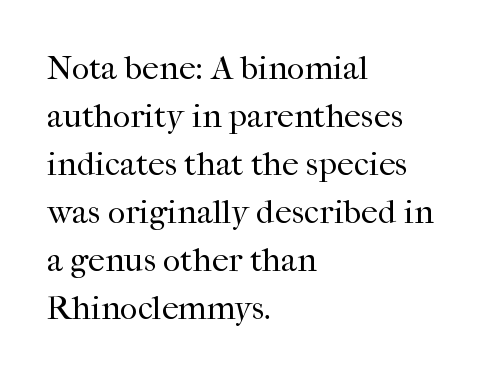
Upright lettering throughout. Compared with typical body copy, the letter spacing here is the same. You could not count columns in this text — the font is proportionally spaced. Whoever set this chose a conventional vertical rhythm. Each letter's strokes conclude with small projecting serifs.
